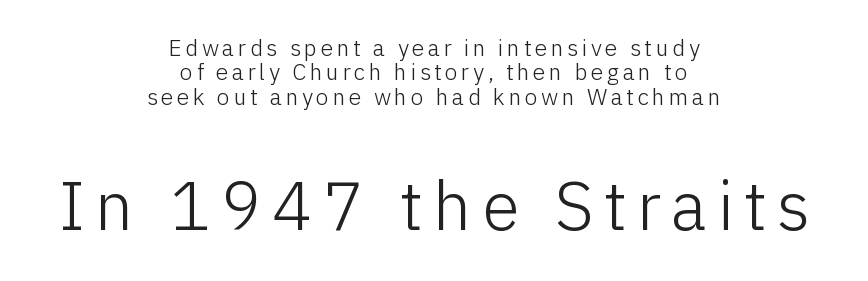
{"serif": "no", "italic": "no", "bold": "no", "weight": "light", "width": "normal", "stroke_contrast": "low", "x_height": "medium", "monospaced": "no", "underline": "no", "align": "center", "line_spacing": "tight", "line_spacing_ratio": 1.06, "larger_block": "second", "size_ratio": 2.96, "glyph_px": 68}
